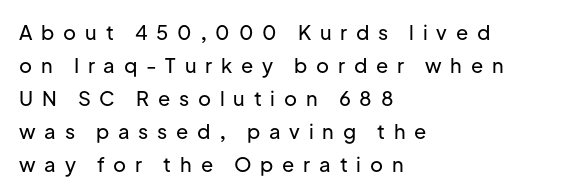
{"italic": "no", "underline": "no", "align": "left", "line_spacing": "normal", "line_spacing_ratio": 1.65, "letter_spacing": "wide", "letter_spacing_em": 0.44, "glyph_px": 20}
